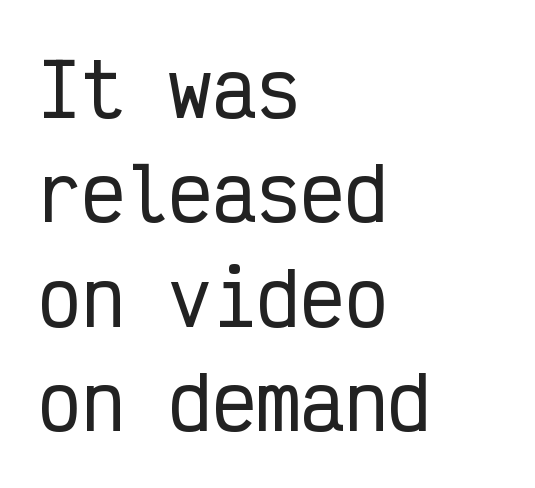
Q: Is the text italic (slanted)? A: No, it is upright.
Q: Is the typeface a serif or a sans-serif typeface? A: Sans-serif.
Q: Is the text underlined? A: No.
Q: How is the paragraph aligned? A: Left-aligned.
Q: Is the spacing between letters normal or unusually wide? A: Normal.
Q: Is the spacing between lines tight, normal or loose? A: Normal.
Q: Width (condensed, normal, or wide)? A: Condensed.
Q: Stroke contrast? A: Low.
Q: x-height? A: Medium.
Q: Monospaced? A: Yes.
